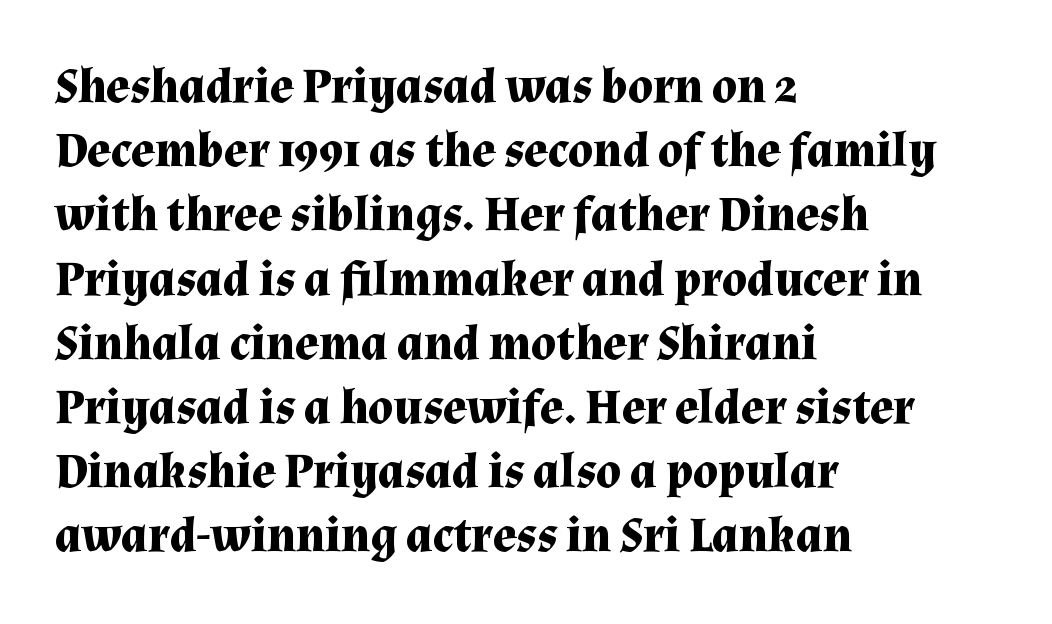
Q: Is the text bold? A: Yes.
Q: Is the text italic (slanted)? A: No, it is upright.
Q: Is the typeface a serif or a sans-serif typeface? A: Serif.
Q: Is the text underlined? A: No.
Q: How is the paragraph aligned? A: Left-aligned.
Q: Is the spacing between letters normal or unusually wide? A: Normal.
Q: Is the spacing between lines tight, normal or loose? A: Normal.
Q: Width (condensed, normal, or wide)? A: Normal.
Q: Stroke contrast? A: Medium.
Q: x-height? A: Medium.
Q: Monospaced? A: No.
